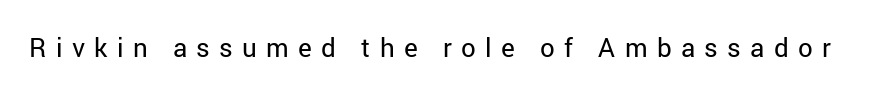
The image shows 26 px text type, upright; set unusually wide letter spacing (+0.36 em), not underlined.
